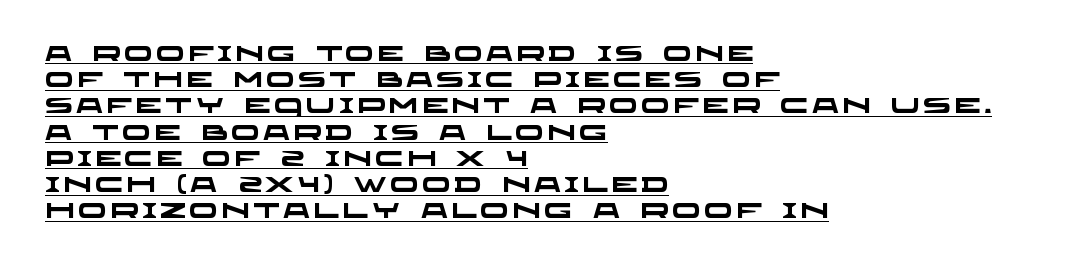
Notice how thick the strokes are: this is what a full bold looks like. Each new line begins a customary step beneath the previous one. The rendering anchors every line to the left-hand side. Students, observe the line beneath the letters — that is underlining.
